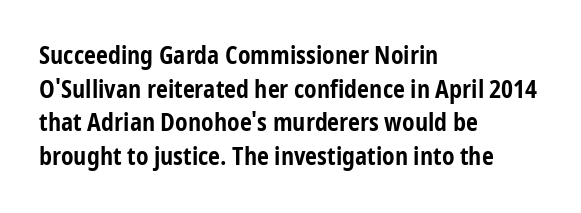
Any mark beneath the type? The region is blank. Regular leading. The face used here is rendered with its standard letterfit. These words are printed bold, with thick strokes throughout. Italic? Not at all — the glyphs are vertical. Left-aligned paragraph, ragged on the right.
